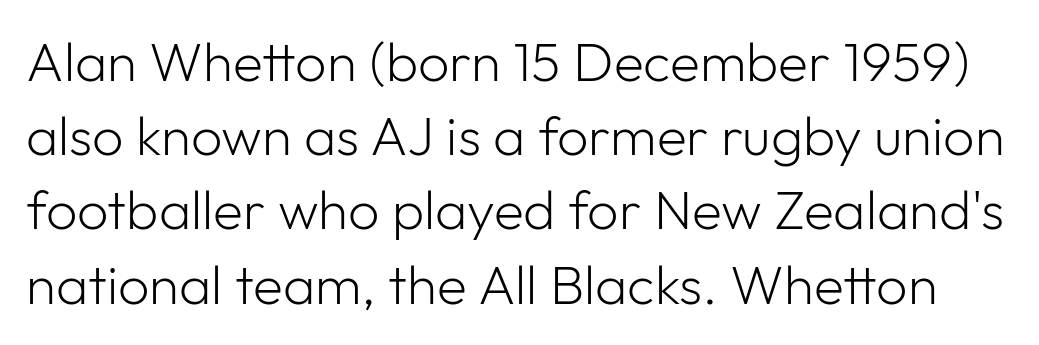
The image shows 55 px light sans-serif type, upright; set normal line spacing (1.35x), normal letter spacing, not underlined; low stroke contrast and a medium x-height.
